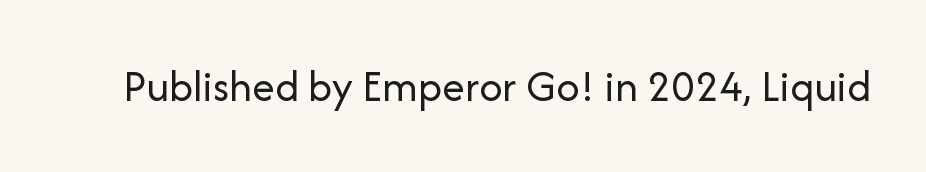
Q: Is the text bold? A: No.
Q: Is the text italic (slanted)? A: No, it is upright.
Q: Is the typeface a serif or a sans-serif typeface? A: Sans-serif.
Q: Is the text underlined? A: No.
Q: Is the spacing between letters normal or unusually wide? A: Normal.
Q: Width (condensed, normal, or wide)? A: Normal.
Q: Stroke contrast? A: Low.
Q: x-height? A: Medium.
Q: Monospaced? A: No.
